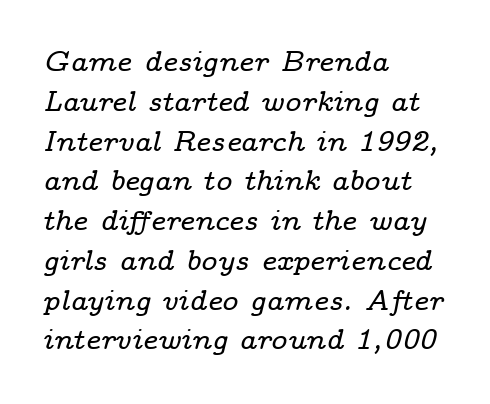
The image shows 28 px wide serif type, italic (leaning right); set left-aligned, normal line spacing (1.42x), normal letter spacing, not underlined; low stroke contrast and a medium x-height.
